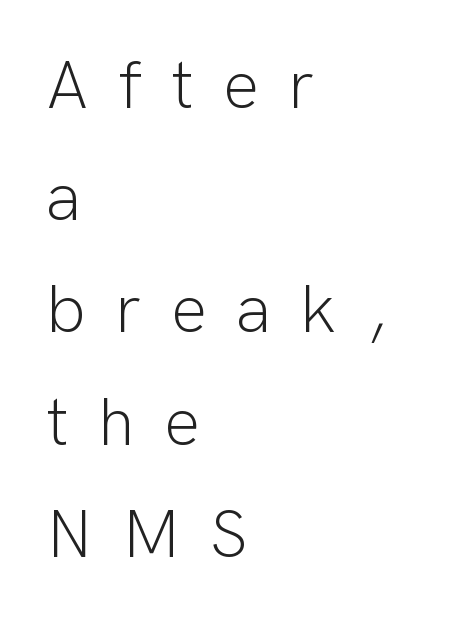
The image shows 68 px light sans-serif type, upright; set left-aligned, normal line spacing (1.65x), unusually wide letter spacing (+0.43 em), not underlined; low stroke contrast and a medium x-height.
